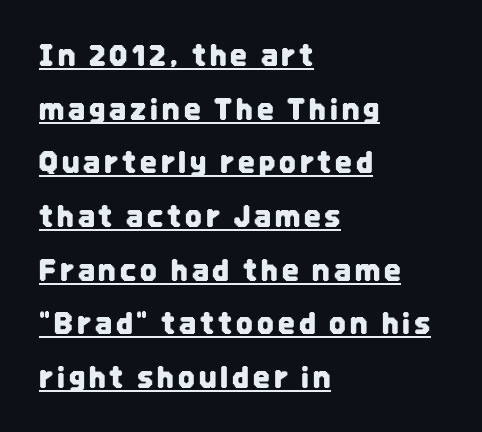
Think of a printed novel: that variable character pitch is what you see here. Unlike italic type, these characters show no tilt at all. The paragraph shown leans on its left margin. Check where the strokes stop: nothing finishes them off — pure sans. Quick note: underline on.
